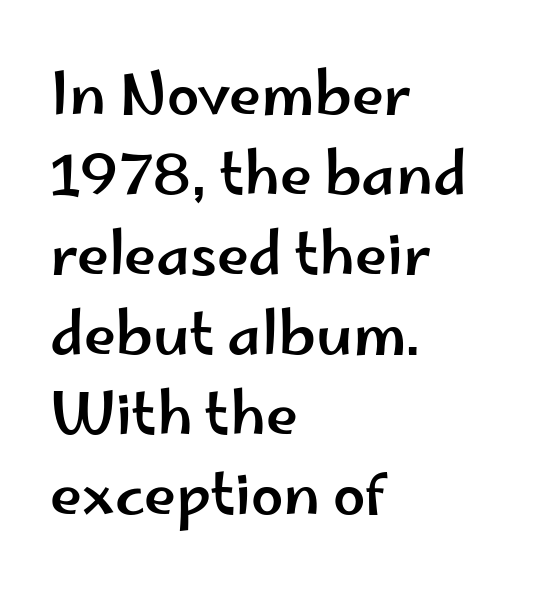
Each letter keeps its own natural width here, so spacing adapts to shape. Posture: vertical. Plain, unruled lines of type. Observe the absence of serifs on each vertical stroke in this sample. Which margin do the lines hug? The left one — the right edge is uneven.
